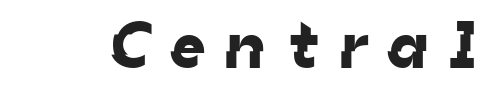
The image shows 67 px sans-serif type; set unusually wide letter spacing (+0.31 em), not underlined; low stroke contrast and a medium x-height.
